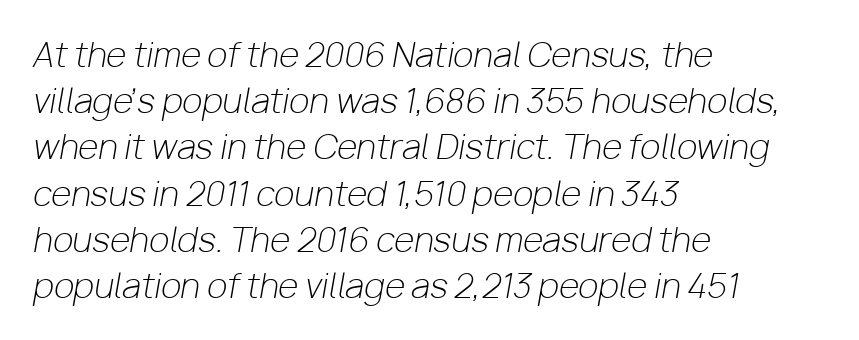
{"italic": "yes", "lean": "right", "slant_degrees": 10, "bold": "no", "weight": "light", "width": "normal", "stroke_contrast": "low", "x_height": "medium", "monospaced": "no", "underline": "no", "align": "left", "line_spacing": "normal", "line_spacing_ratio": 1.4, "letter_spacing": "normal", "letter_spacing_em": 0.0, "glyph_px": 33}
